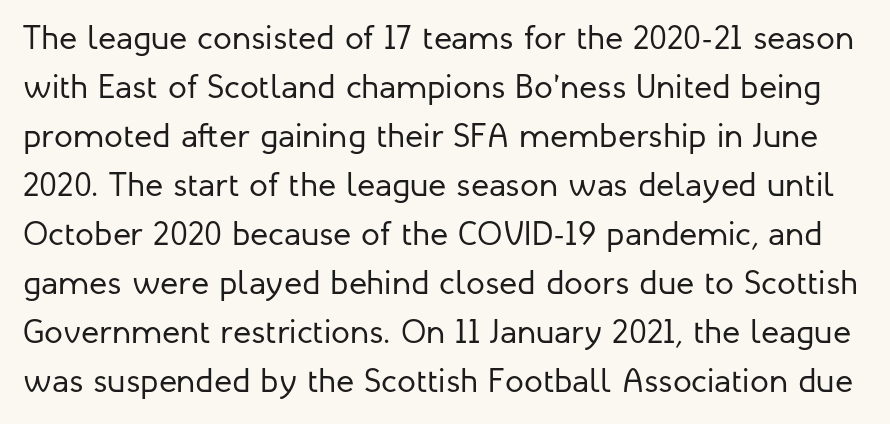
Q: Is the text bold? A: No.
Q: Is the text italic (slanted)? A: No, it is upright.
Q: Is the typeface a serif or a sans-serif typeface? A: Sans-serif.
Q: Is the text underlined? A: No.
Q: Is the spacing between letters normal or unusually wide? A: Normal.
Q: Is the spacing between lines tight, normal or loose? A: Normal.
Q: Width (condensed, normal, or wide)? A: Normal.
Q: Stroke contrast? A: Low.
Q: x-height? A: Medium.
Q: Monospaced? A: No.
